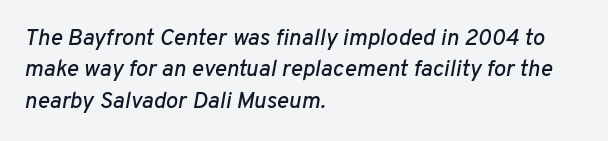
Q: Is the text italic (slanted)? A: Yes, it leans right by about 10 degrees.
Q: Is the text underlined? A: No.
Q: How is the paragraph aligned? A: Left-aligned.
Q: Is the spacing between letters normal or unusually wide? A: Normal.
Q: Is the spacing between lines tight, normal or loose? A: Normal.
